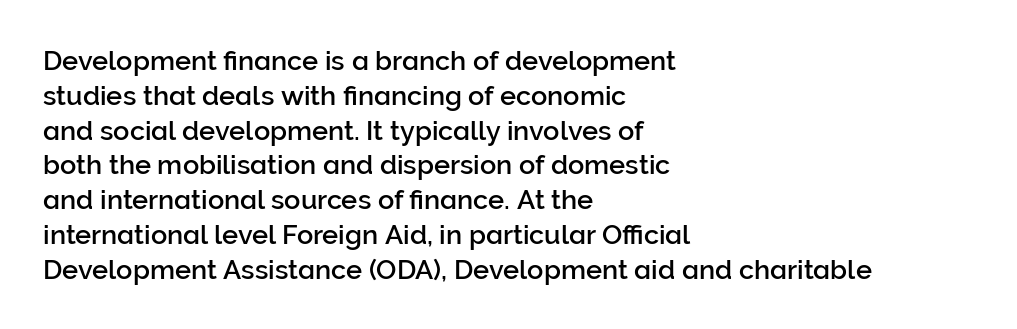
{"italic": "no", "underline": "no", "align": "left", "line_spacing": "normal", "line_spacing_ratio": 1.29, "letter_spacing": "normal", "letter_spacing_em": 0.0, "glyph_px": 27}
